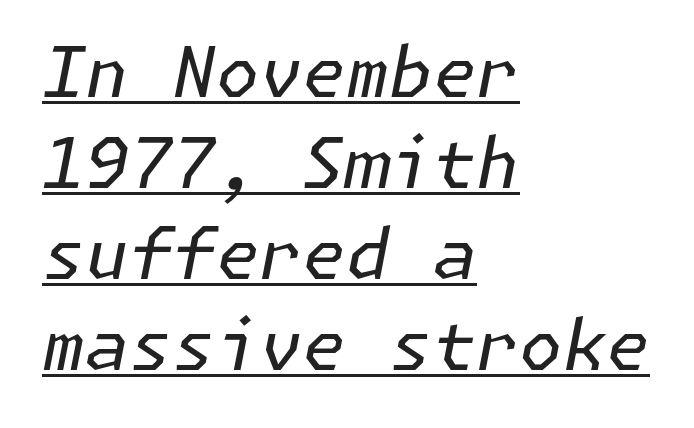
Standard letterfit; no display-style spreading of the glyphs. The text block is weighted toward the left margin, trailing off unevenly rightward. The weight would be labelled regular, book, light, or lighter still. Does the lettering tilt? It does — this is italic.
